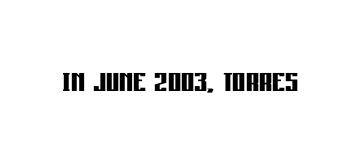
The image shows 41 px semibold, condensed sans-serif type, upright; set normal letter spacing, not underlined; low stroke contrast and a large x-height.
